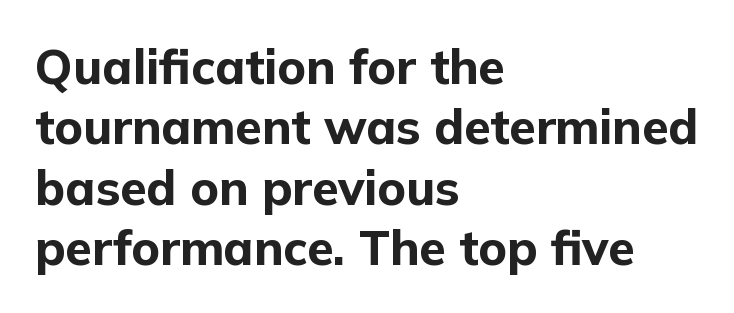
The image shows 48 px bold sans-serif type, upright; set left-aligned, normal line spacing (1.26x), normal letter spacing, not underlined; low stroke contrast and a medium x-height.
